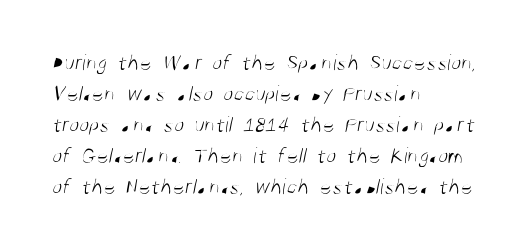
{"bold": "no", "underline": "no", "align": "left", "line_spacing": "normal", "line_spacing_ratio": 1.35, "letter_spacing": "normal", "letter_spacing_em": 0.0, "glyph_px": 23}
